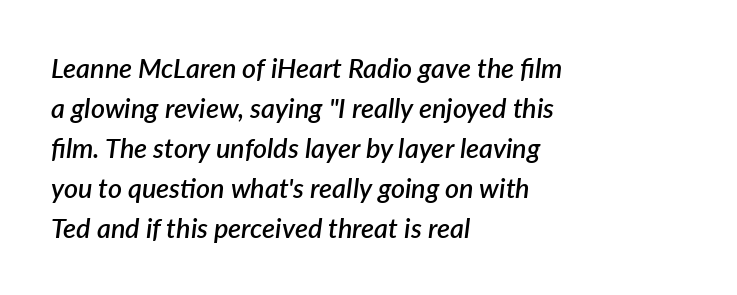
{"italic": "yes", "lean": "right", "slant_degrees": 7, "bold": "semi", "underline": "no", "align": "left", "line_spacing": "normal", "line_spacing_ratio": 1.48, "letter_spacing": "normal", "letter_spacing_em": 0.0, "glyph_px": 27}
